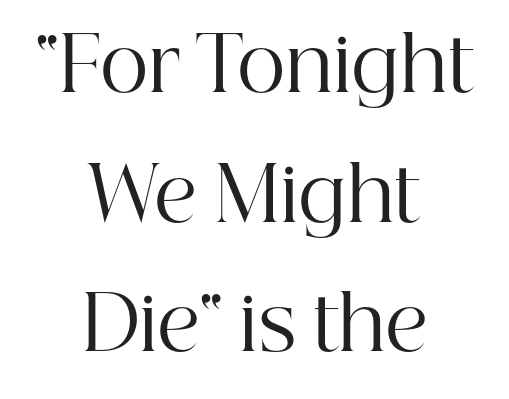
Posture: vertical. Inter-character spacing is left at the font's built-in metrics. The text was rendered using a seriffed face with decorative stroke endings. Has an underline been added? It has not. Neither beginnings nor endings align; midpoints do.
